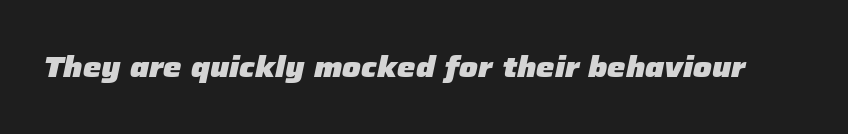
Q: Is the text bold? A: Yes.
Q: Is the text italic (slanted)? A: Yes, it leans right by about 12 degrees.
Q: Is the text underlined? A: No.
Q: Is the spacing between letters normal or unusually wide? A: Normal.
Q: Width (condensed, normal, or wide)? A: Normal.
Q: Stroke contrast? A: Low.
Q: x-height? A: Medium.
Q: Monospaced? A: No.
